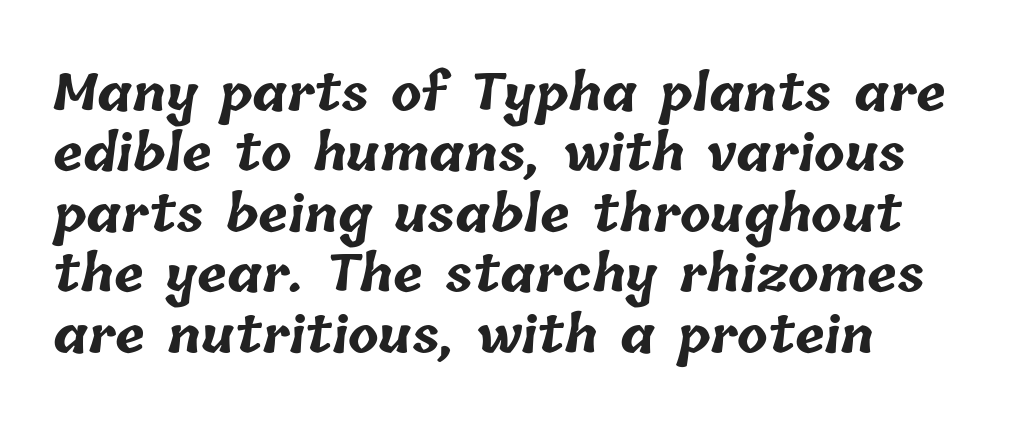
{"bold": "yes", "weight": "bold", "width": "normal", "stroke_contrast": "low", "x_height": "medium", "monospaced": "no", "underline": "no", "align": "left", "line_spacing_ratio": 1.21, "letter_spacing": "normal", "letter_spacing_em": 0.0, "glyph_px": 50}
